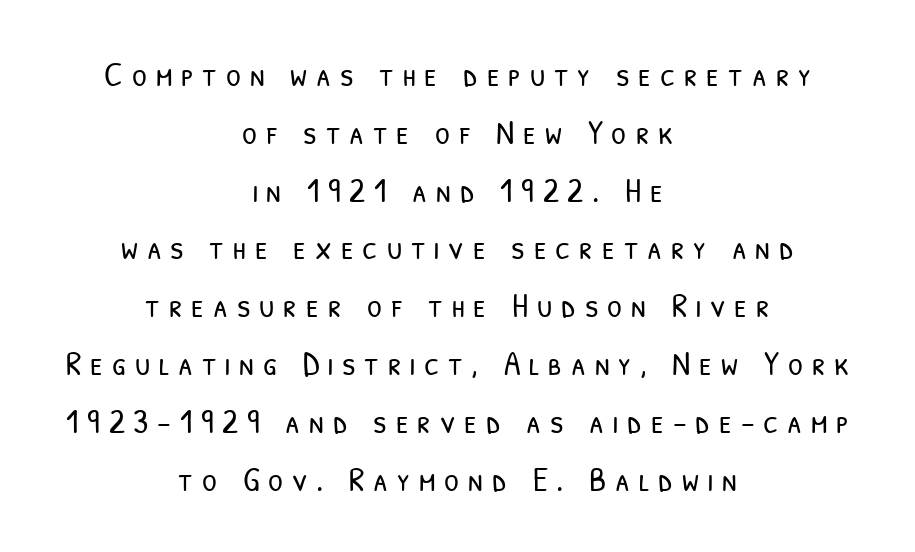
Bold? No — there's no thickening of the strokes. Vertical spacing — default. Short note: letters widely spaced. The rag falls on both sides of this text block equally. The space directly below the letters is spotless.
